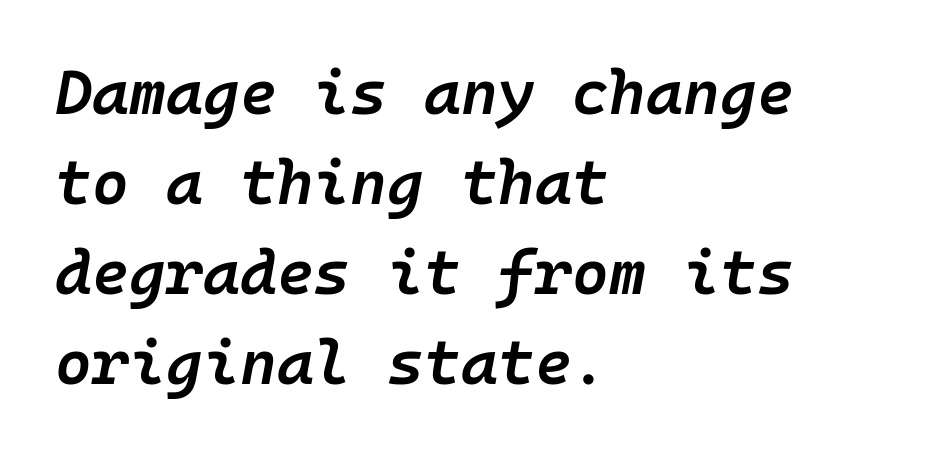
Q: Is the text bold? A: Semi-bold.
Q: Is the text italic (slanted)? A: Yes, it leans right by about 10 degrees.
Q: Is the text underlined? A: No.
Q: How is the paragraph aligned? A: Left-aligned.
Q: Is the spacing between letters normal or unusually wide? A: Normal.
Q: Is the spacing between lines tight, normal or loose? A: Normal.
Q: Width (condensed, normal, or wide)? A: Normal.
Q: Stroke contrast? A: Low.
Q: x-height? A: Medium.
Q: Monospaced? A: Yes.
